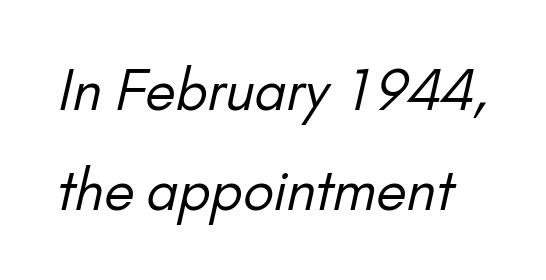
Q: Is the text bold? A: No.
Q: Is the typeface a serif or a sans-serif typeface? A: Sans-serif.
Q: Is the text underlined? A: No.
Q: Is the spacing between letters normal or unusually wide? A: Normal.
Q: Width (condensed, normal, or wide)? A: Normal.
Q: Stroke contrast? A: Low.
Q: x-height? A: Small.
Q: Monospaced? A: No.
